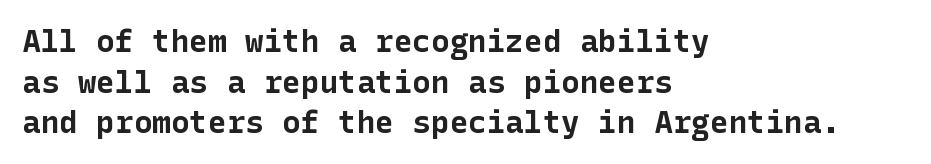
In terms of posture, this sample is upright. The space between consecutive lines is moderate. A classic flush-left, rag-right setting is used for this passage. The strip under each line holds only bare page. The letters are bold, with thick, heavy strokes. This sample uses a sans-serif face.
